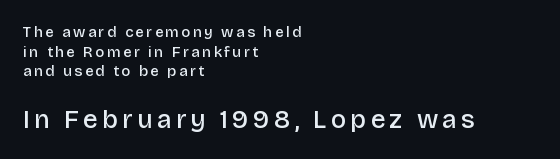
{"italic": "no", "bold": "semi", "underline": "no", "align": "left", "line_spacing": "normal", "line_spacing_ratio": 1.31, "larger_block": "second", "size_ratio": 1.73, "glyph_px": 26}
